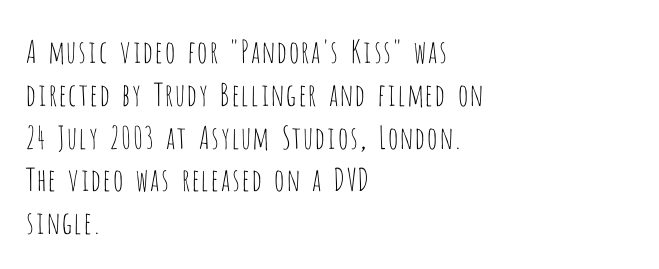
{"serif": "no", "italic": "no", "bold": "no", "weight": "thin", "width": "condensed", "stroke_contrast": "low", "x_height": "large", "monospaced": "no", "underline": "no", "align": "left", "line_spacing": "normal", "line_spacing_ratio": 1.38, "letter_spacing": "normal", "letter_spacing_em": 0.0, "glyph_px": 31}
